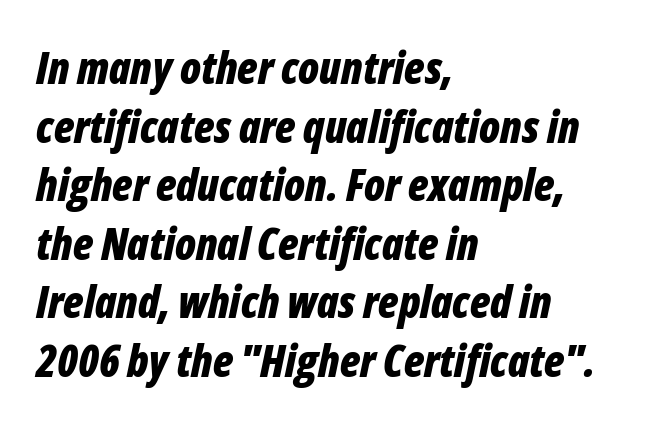
The image shows 44 px bold, condensed type, italic (leaning right); set left-aligned, normal line spacing (1.33x), normal letter spacing, not underlined; low stroke contrast and a medium x-height.
